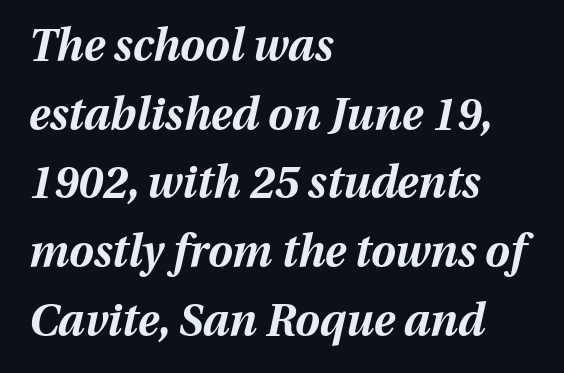
Q: Is the text bold? A: Yes.
Q: Is the text italic (slanted)? A: Yes, it leans right by about 13 degrees.
Q: Is the text underlined? A: No.
Q: How is the paragraph aligned? A: Left-aligned.
Q: Is the spacing between letters normal or unusually wide? A: Normal.
Q: Is the spacing between lines tight, normal or loose? A: Normal.
Q: Width (condensed, normal, or wide)? A: Normal.
Q: Stroke contrast? A: Medium.
Q: x-height? A: Medium.
Q: Monospaced? A: No.
